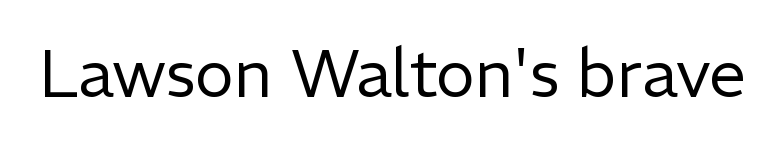
Q: Is the text bold? A: No.
Q: Is the text italic (slanted)? A: No, it is upright.
Q: Is the typeface a serif or a sans-serif typeface? A: Sans-serif.
Q: Is the text underlined? A: No.
Q: Is the spacing between letters normal or unusually wide? A: Normal.
Q: Width (condensed, normal, or wide)? A: Normal.
Q: Stroke contrast? A: Low.
Q: x-height? A: Medium.
Q: Monospaced? A: No.
